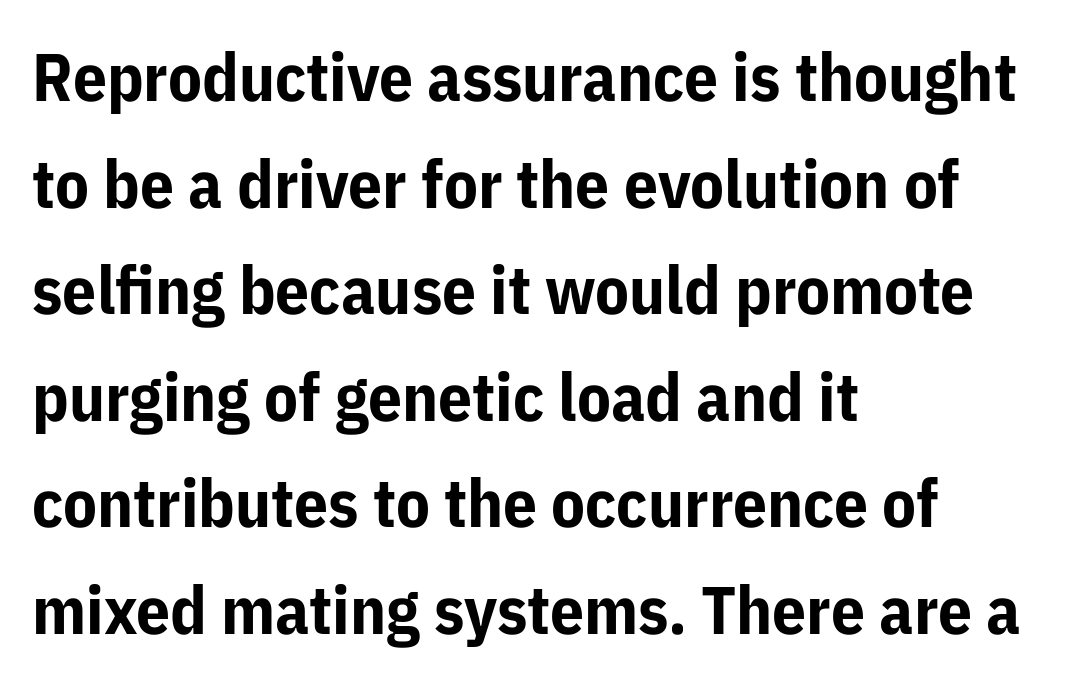
The image shows 67 px bold sans-serif type, upright; set left-aligned, normal line spacing (1.59x), normal letter spacing, not underlined; low stroke contrast and a medium x-height.
